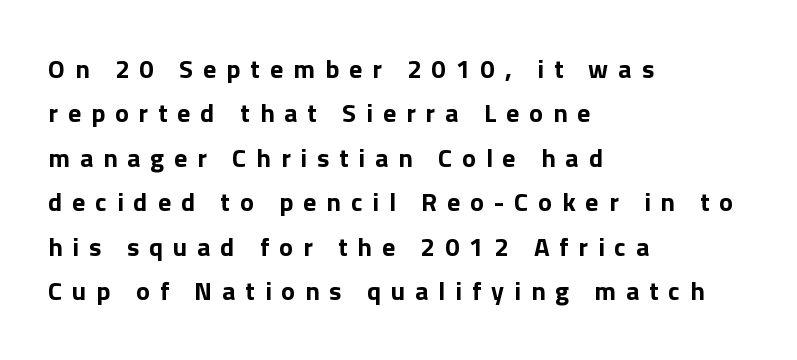
Is there any slant? The stems are plumb. Horizontally, the lines are justified to the leading edge only. Characters follow at a spacing far wider than the type designer built in. As a designer I'd log this as weight 700, bold. Descenders are the only things crossing below the line.
